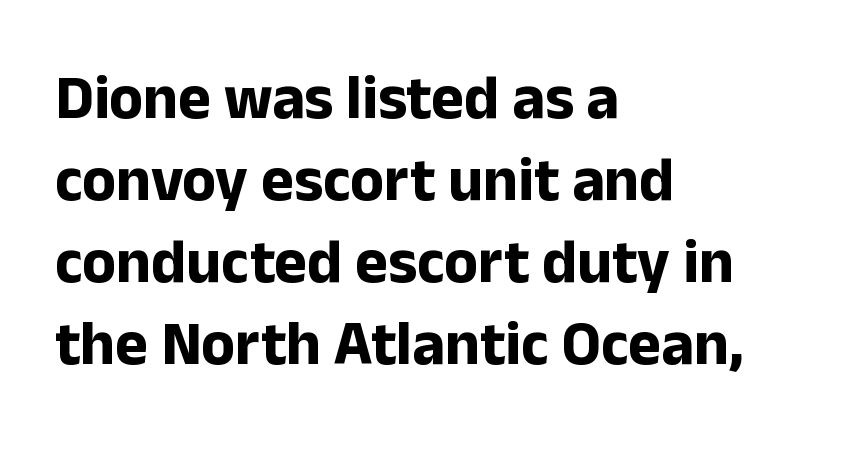
Stroke thickness is high; the sample reads as a true bold. Nobody drew a line under any word here. The typeface chosen for these lines omits serifs. The rag falls on the right side of this text block. Each word holds together tightly as a unit, with standard inter-letter gaps.
